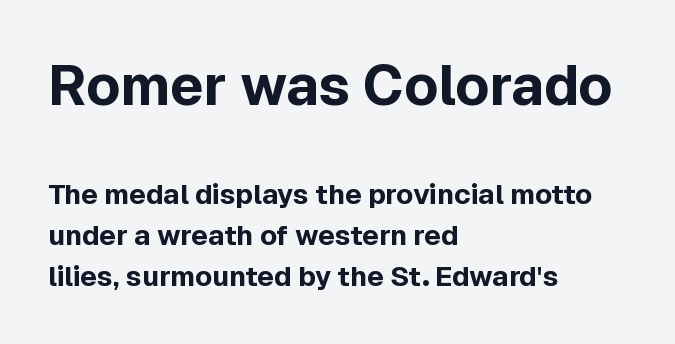
The image shows 56 px bold sans-serif type, upright; set left-aligned, normal line spacing (1.47x), normal letter spacing, not underlined; the first (top) block is 2.0x larger; a medium x-height.
